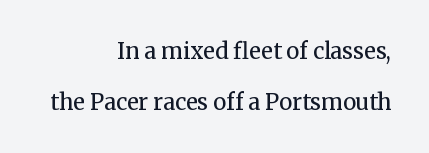
The image shows 22 px text type, upright; set right-aligned, loose line spacing (2.31x), normal letter spacing, not underlined.
